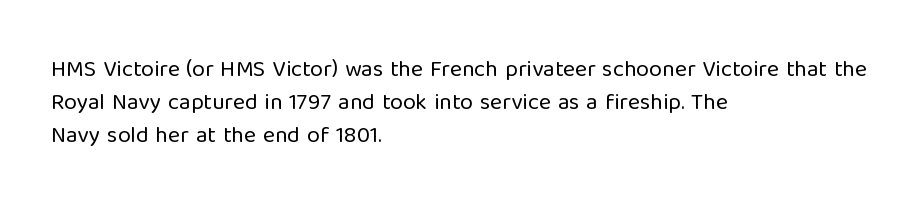
{"italic": "no", "bold": "no", "underline": "no", "align": "left", "line_spacing": "normal", "line_spacing_ratio": 1.44, "letter_spacing": "normal", "letter_spacing_em": 0.0, "glyph_px": 23}
